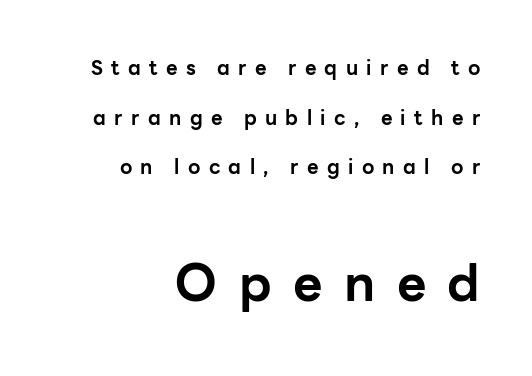
Vertical strokes here are truly vertical. Font category for this specimen: sans-serif. The strokes are fattened all the way to bold. The face used here is proportionally spaced, like ordinary book or web type.
